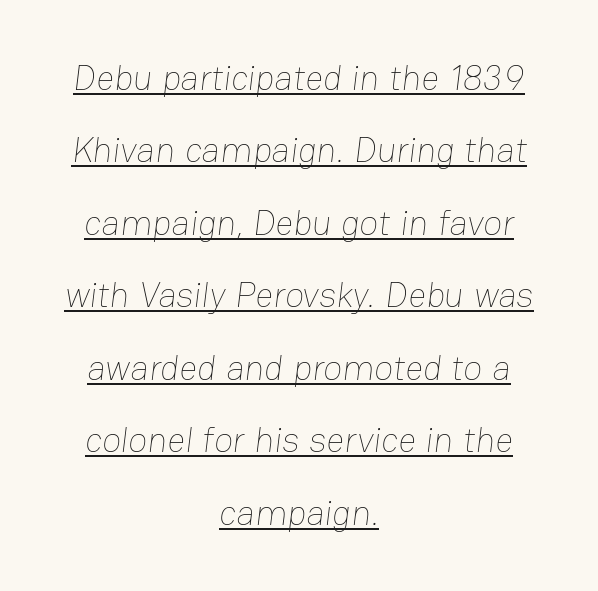
{"bold": "no", "weight": "thin", "width": "normal", "stroke_contrast": "low", "x_height": "medium", "monospaced": "no", "underline": "yes", "align": "center", "line_spacing": "loose", "line_spacing_ratio": 2.07, "letter_spacing": "normal", "letter_spacing_em": 0.0, "glyph_px": 35}
